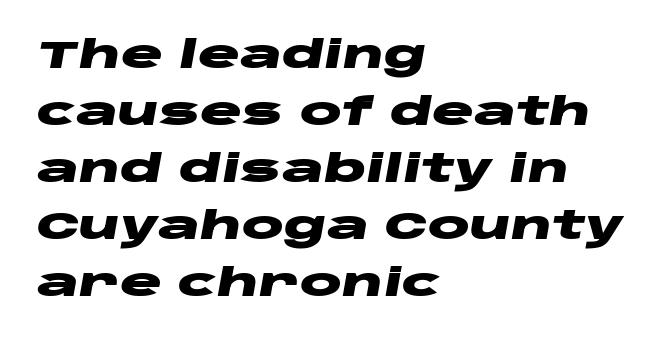
{"italic": "yes", "lean": "right", "slant_degrees": 10, "bold": "yes", "weight": "heavy", "width": "wide", "stroke_contrast": "low", "x_height": "large", "monospaced": "no", "underline": "no", "align": "left", "line_spacing": "normal", "line_spacing_ratio": 1.46, "letter_spacing": "normal", "letter_spacing_em": 0.0, "glyph_px": 39}
